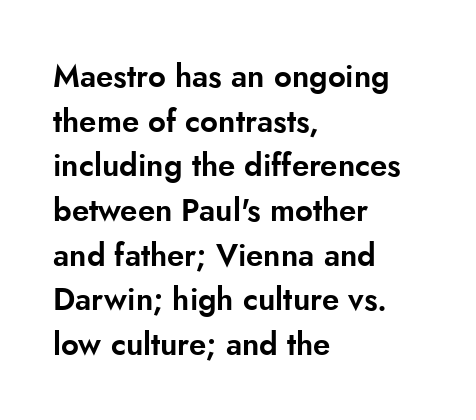
Q: Is the text italic (slanted)? A: No, it is upright.
Q: Is the typeface a serif or a sans-serif typeface? A: Sans-serif.
Q: Is the text underlined? A: No.
Q: How is the paragraph aligned? A: Left-aligned.
Q: Is the spacing between letters normal or unusually wide? A: Normal.
Q: Is the spacing between lines tight, normal or loose? A: Normal.
Q: Width (condensed, normal, or wide)? A: Normal.
Q: Stroke contrast? A: Low.
Q: x-height? A: Small.
Q: Monospaced? A: No.
